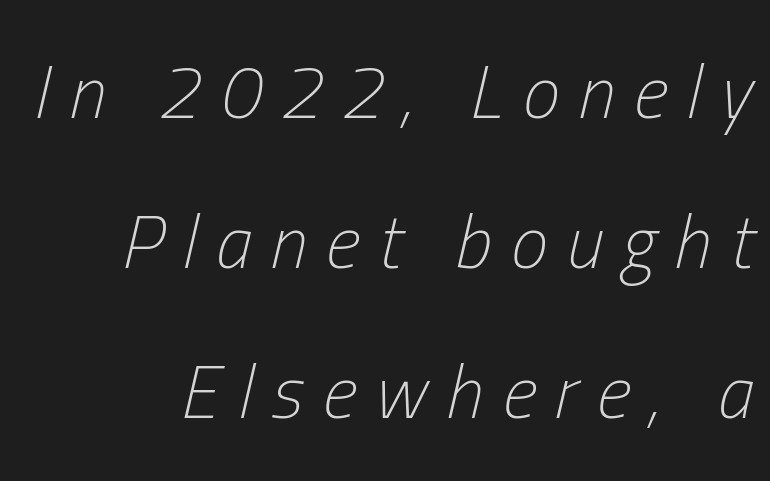
Q: Is the text bold? A: No.
Q: Is the text italic (slanted)? A: Yes, it leans right by about 13 degrees.
Q: Is the text underlined? A: No.
Q: How is the paragraph aligned? A: Right-aligned.
Q: Is the spacing between letters normal or unusually wide? A: Unusually wide.
Q: Is the spacing between lines tight, normal or loose? A: Loose.
Q: Width (condensed, normal, or wide)? A: Condensed.
Q: Stroke contrast? A: Low.
Q: x-height? A: Medium.
Q: Monospaced? A: No.
